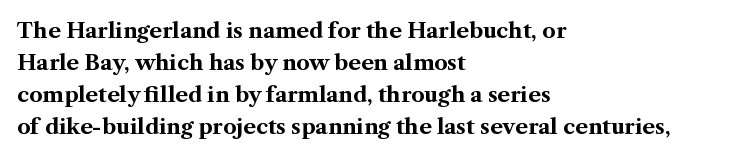
The image shows 21 px bold type, upright; set left-aligned, normal line spacing (1.53x), normal letter spacing, not underlined.
